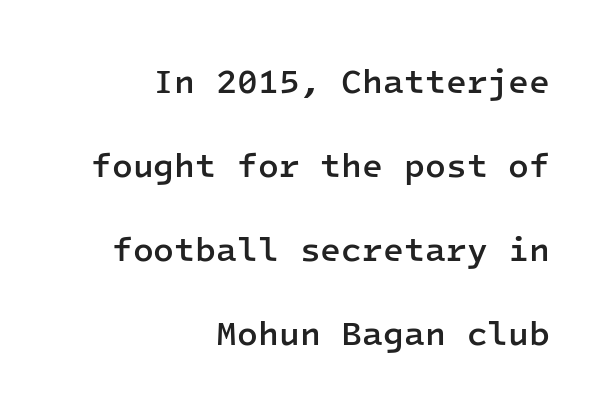
{"serif": "no", "italic": "no", "bold": "semi", "weight": "semibold", "width": "normal", "stroke_contrast": "low", "x_height": "medium", "monospaced": "yes", "underline": "no", "align": "right", "line_spacing": "loose", "line_spacing_ratio": 2.47, "letter_spacing": "normal", "letter_spacing_em": 0.0, "glyph_px": 34}
